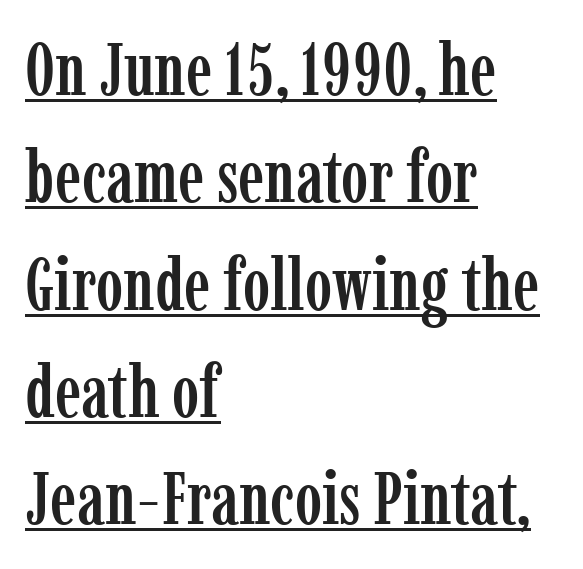
Q: Is the text italic (slanted)? A: No, it is upright.
Q: Is the typeface a serif or a sans-serif typeface? A: Serif.
Q: Is the text underlined? A: Yes.
Q: How is the paragraph aligned? A: Left-aligned.
Q: Is the spacing between letters normal or unusually wide? A: Normal.
Q: Is the spacing between lines tight, normal or loose? A: Normal.
Q: Width (condensed, normal, or wide)? A: Condensed.
Q: Stroke contrast? A: Low.
Q: x-height? A: Medium.
Q: Monospaced? A: No.
